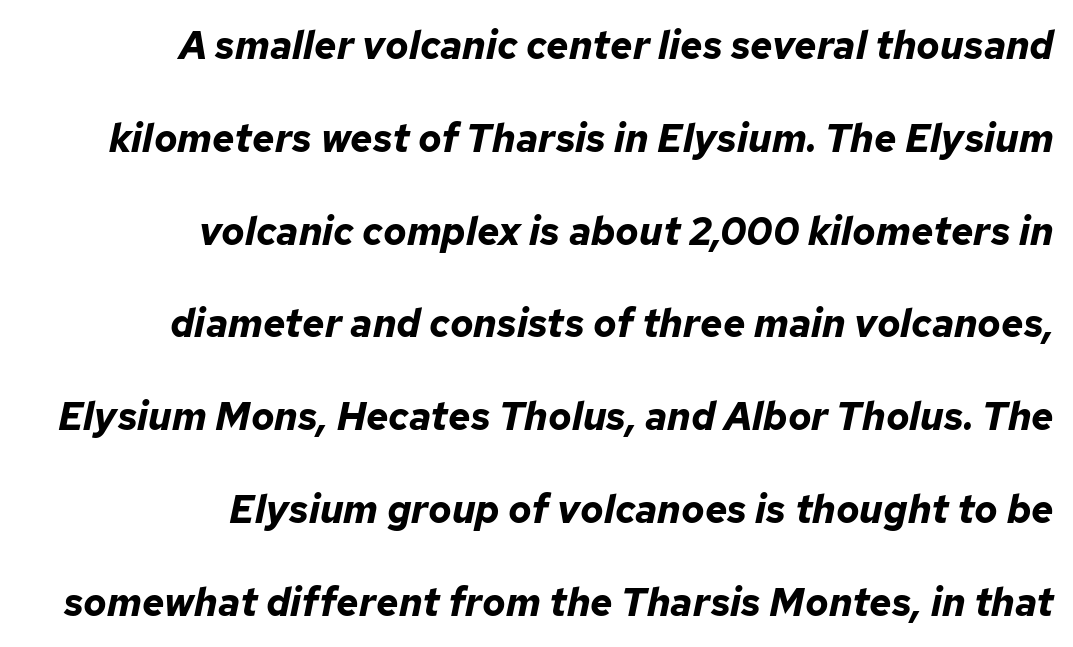
The rendering uses natural spacing where letterforms have individual widths. Bare-footed words on every line. The line-height multiplier appears high, well above default. An italicized treatment has been applied to the whole sample. The strokes are fattened all the way to bold.
